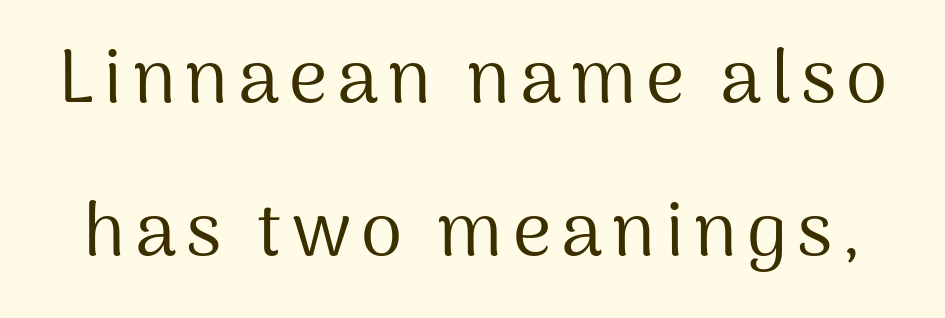
A typesetter would call this proportional, since set widths differ per character. Successive baselines arrive slowly, with a big drop between each. Nobody drew a line under any word here. The glyphs in this specimen are sans serif.
